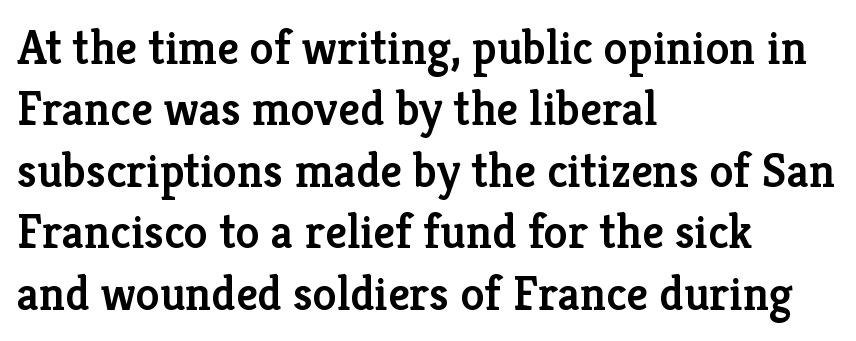
The rows are spaced the way most documents space them. Anything drawn beneath the words? Only blank space. You could not count columns in this text — the font is proportionally spaced. This sample is left-justified, so line endings fall wherever the words run out. The typography opts for an upright posture over an oblique one. A somewhat darkened texture: the type is semibold rather than bold.
